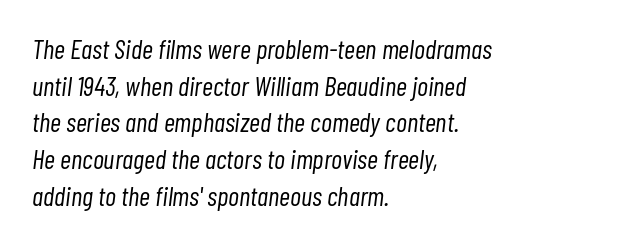
The image shows 27 px text type, italic (leaning right); set left-aligned, normal line spacing (1.36x), normal letter spacing, not underlined.
